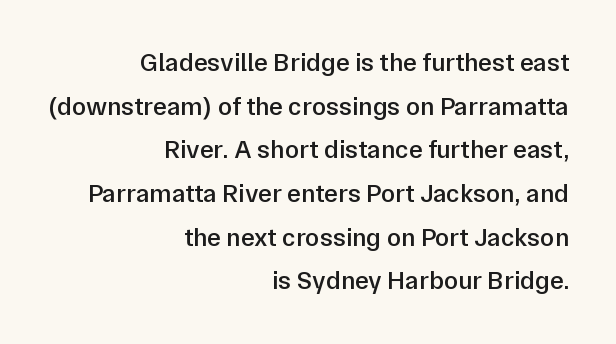
The type sits square on the baseline with zero lean. The passage is arranged like a letterhead date or caption credit — flush right. Compared with typical paragraphs, the rows here are spaced about the same. You could call the tracking neutral — neither tight nor loose. Rule under the text: the space is simply empty. The glyphs have the mass of a demibold cut, below bold.
